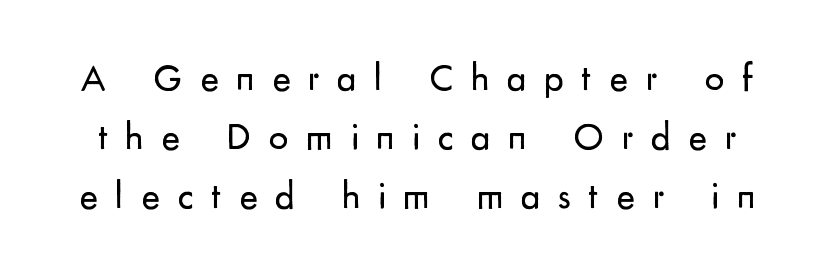
Q: Is the text bold? A: No.
Q: Is the text italic (slanted)? A: No, it is upright.
Q: Is the typeface a serif or a sans-serif typeface? A: Sans-serif.
Q: Is the text underlined? A: No.
Q: Is the spacing between letters normal or unusually wide? A: Unusually wide.
Q: Is the spacing between lines tight, normal or loose? A: Normal.
Q: Width (condensed, normal, or wide)? A: Normal.
Q: Stroke contrast? A: Low.
Q: x-height? A: Small.
Q: Monospaced? A: No.
